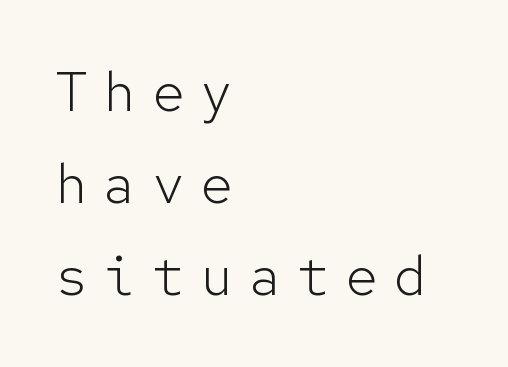
The image shows 55 px light sans-serif type, upright, monospaced; set left-aligned, normal line spacing (1.67x), unusually wide letter spacing (+0.28 em), not underlined; low stroke contrast and a medium x-height.
